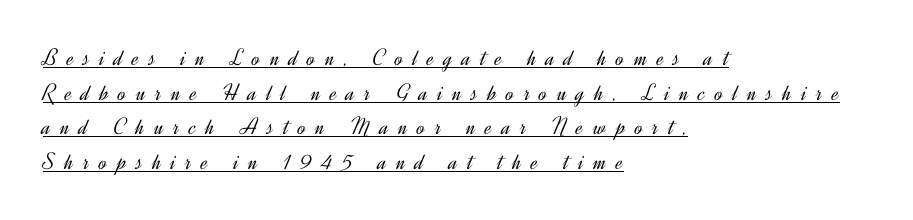
{"bold": "no", "underline": "yes", "align": "left", "line_spacing": "normal", "line_spacing_ratio": 1.44, "letter_spacing": "wide", "letter_spacing_em": 0.41, "glyph_px": 24}
